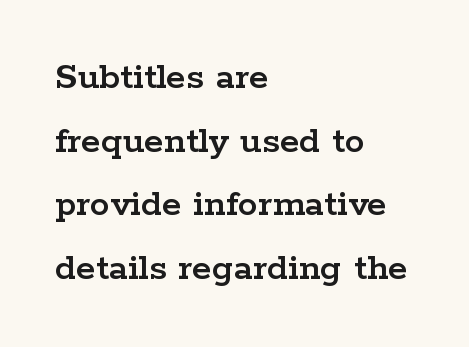
{"serif": "yes", "italic": "no", "width": "wide", "stroke_contrast": "low", "x_height": "medium", "monospaced": "no", "underline": "no", "align": "left", "line_spacing": "normal", "line_spacing_ratio": 1.59, "letter_spacing": "normal", "letter_spacing_em": 0.0, "glyph_px": 40}
